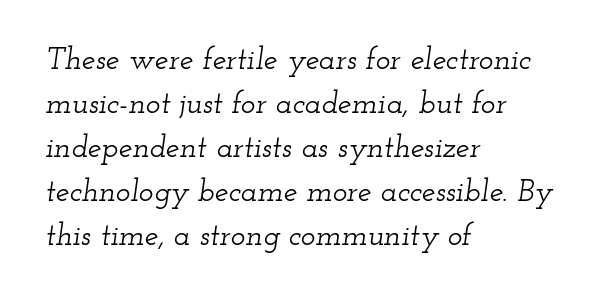
{"serif": "yes", "italic": "yes", "lean": "right", "slant_degrees": 12, "width": "wide", "stroke_contrast": "low", "x_height": "small", "monospaced": "no", "underline": "no", "align": "left", "line_spacing": "normal", "line_spacing_ratio": 1.42, "letter_spacing": "normal", "letter_spacing_em": 0.0, "glyph_px": 31}
